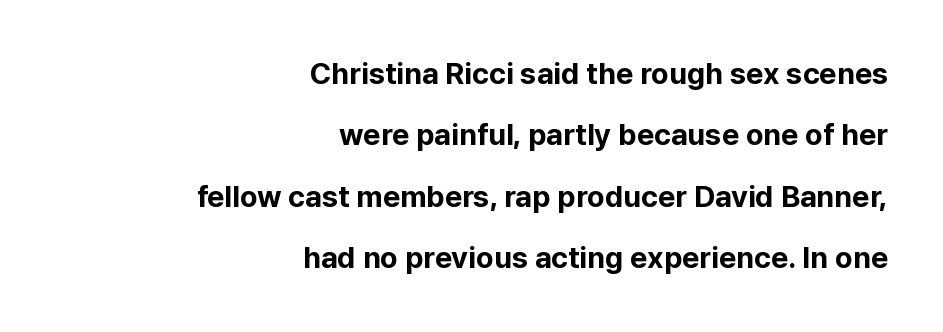
{"serif": "no", "italic": "no", "bold": "yes", "weight": "bold", "width": "normal", "stroke_contrast": "low", "x_height": "medium", "monospaced": "no", "underline": "no", "align": "right", "line_spacing": "loose", "line_spacing_ratio": 2.05, "letter_spacing": "normal", "letter_spacing_em": 0.0, "glyph_px": 30}
